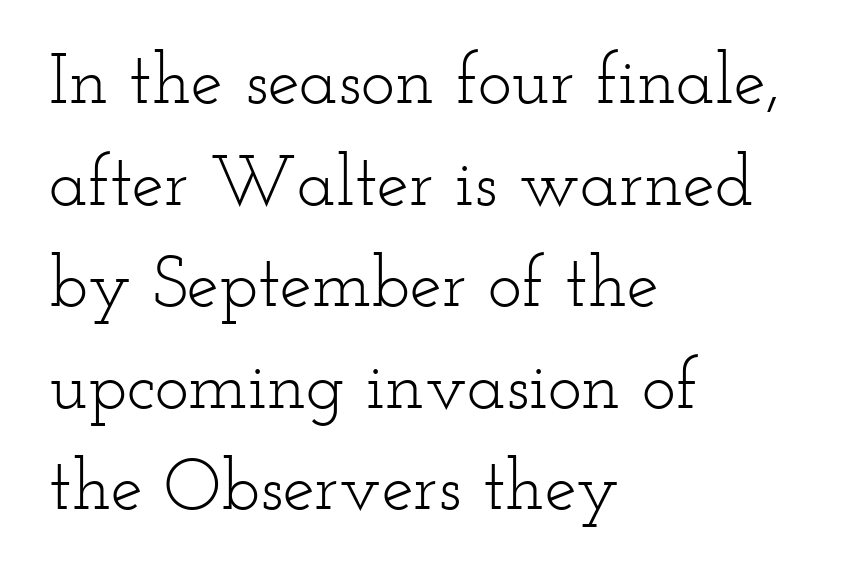
The image shows 72 px light, wide serif type, upright; set left-aligned, normal line spacing (1.41x), normal letter spacing, not underlined; low stroke contrast and a small x-height.
